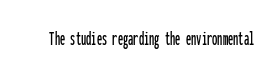
Q: Is the text italic (slanted)? A: No, it is upright.
Q: Is the text underlined? A: No.
Q: Is the spacing between letters normal or unusually wide? A: Normal.
